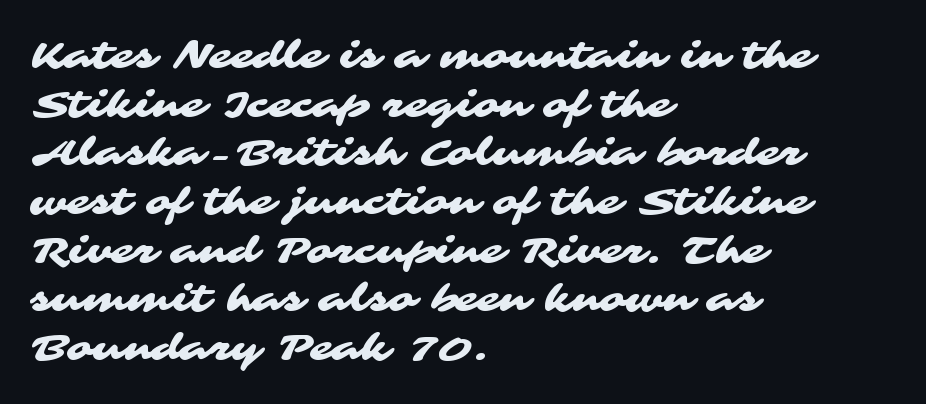
The image shows 38 px wide sans-serif type; set left-aligned, normal line spacing (1.28x), normal letter spacing, not underlined; medium stroke contrast and a medium x-height.
